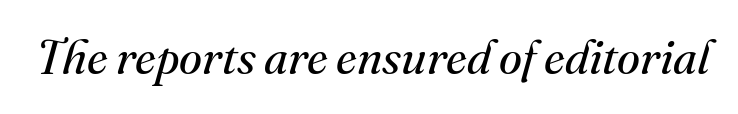
The image shows 47 px regular-weight serif type, italic (leaning right); set normal letter spacing, not underlined; medium stroke contrast and a small x-height.
